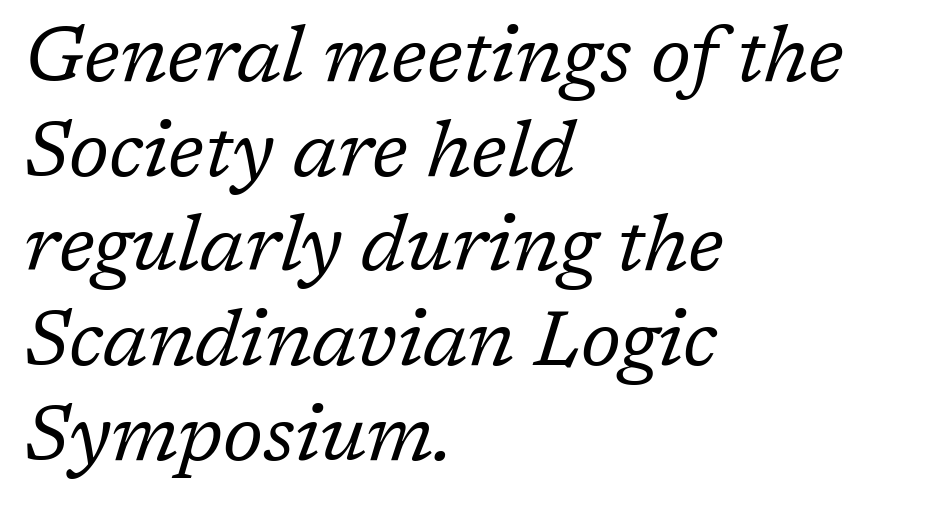
Rendered with sloped, italic letterforms. Each letter keeps its own natural width here, so spacing adapts to shape. The characters display serif detailing at their extremities. The rendering keeps characters at their native spacing.
